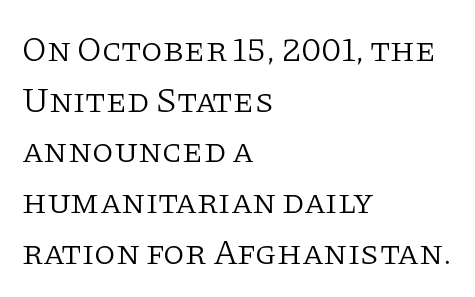
The baseline area is clear. Italic? Not at all — the glyphs are vertical. The letterforms sit at book weight or below. In terms of leading, this rendering sits right in the middle. Note the varied advance widths — an 'i' is clearly narrower than an 'm'.
